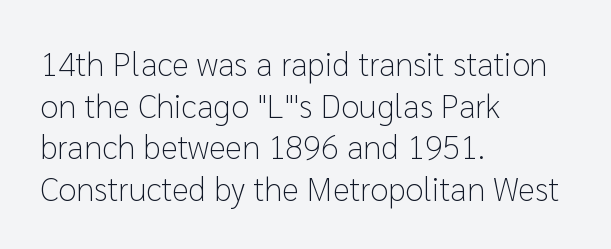
{"serif": "no", "italic": "no", "bold": "no", "weight": "light", "width": "normal", "stroke_contrast": "low", "x_height": "medium", "monospaced": "no", "underline": "no", "align": "left", "line_spacing": "normal", "line_spacing_ratio": 1.26, "letter_spacing": "normal", "letter_spacing_em": 0.0, "glyph_px": 33}
